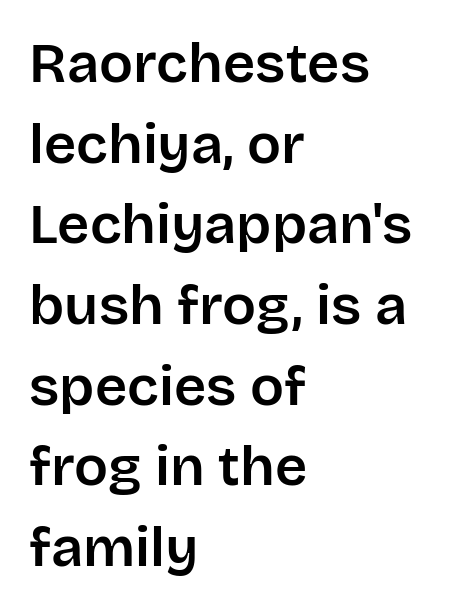
{"serif": "no", "italic": "no", "width": "normal", "stroke_contrast": "low", "x_height": "large", "monospaced": "no", "underline": "no", "align": "left", "line_spacing": "normal", "line_spacing_ratio": 1.44, "letter_spacing": "normal", "letter_spacing_em": 0.0, "glyph_px": 56}
